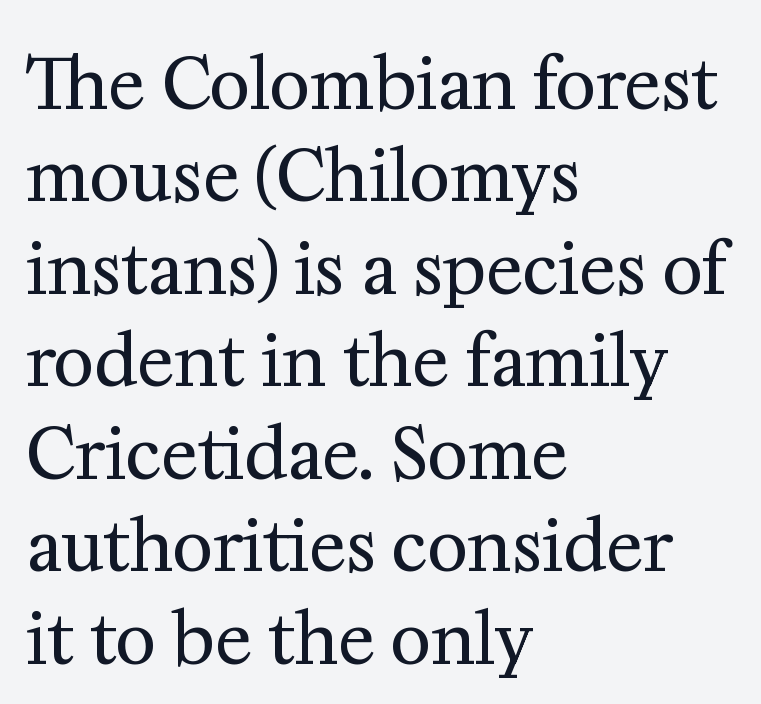
Q: Is the text bold? A: No.
Q: Is the text italic (slanted)? A: No, it is upright.
Q: Is the typeface a serif or a sans-serif typeface? A: Serif.
Q: Is the text underlined? A: No.
Q: How is the paragraph aligned? A: Left-aligned.
Q: Is the spacing between letters normal or unusually wide? A: Normal.
Q: Is the spacing between lines tight, normal or loose? A: Normal.
Q: Width (condensed, normal, or wide)? A: Normal.
Q: Stroke contrast? A: Medium.
Q: x-height? A: Medium.
Q: Monospaced? A: No.
